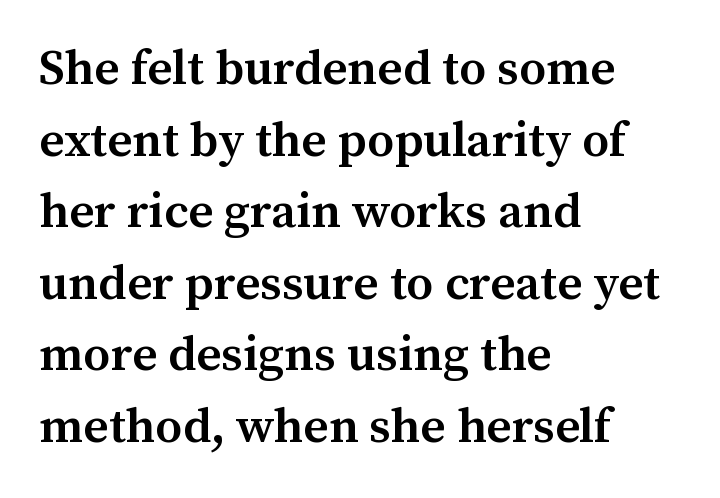
Q: Is the text bold? A: Semi-bold.
Q: Is the text italic (slanted)? A: No, it is upright.
Q: Is the typeface a serif or a sans-serif typeface? A: Serif.
Q: Is the text underlined? A: No.
Q: How is the paragraph aligned? A: Left-aligned.
Q: Is the spacing between letters normal or unusually wide? A: Normal.
Q: Is the spacing between lines tight, normal or loose? A: Normal.
Q: Width (condensed, normal, or wide)? A: Normal.
Q: Stroke contrast? A: Medium.
Q: x-height? A: Medium.
Q: Monospaced? A: No.
